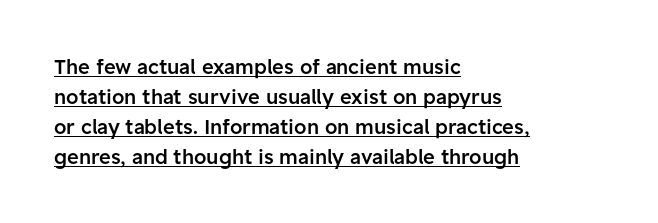
Q: Is the text bold? A: Semi-bold.
Q: Is the text italic (slanted)? A: No, it is upright.
Q: Is the text underlined? A: Yes.
Q: How is the paragraph aligned? A: Left-aligned.
Q: Is the spacing between letters normal or unusually wide? A: Normal.
Q: Is the spacing between lines tight, normal or loose? A: Normal.
